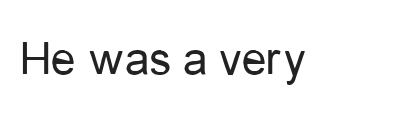
Q: Is the text bold? A: No.
Q: Is the text italic (slanted)? A: No, it is upright.
Q: Is the typeface a serif or a sans-serif typeface? A: Sans-serif.
Q: Is the text underlined? A: No.
Q: Is the spacing between letters normal or unusually wide? A: Normal.
Q: Width (condensed, normal, or wide)? A: Condensed.
Q: Stroke contrast? A: Low.
Q: x-height? A: Medium.
Q: Monospaced? A: No.
